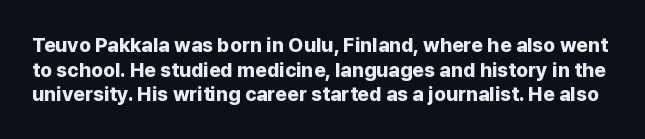
The image shows 20 px bold type, upright; set line spacing 1.23x, normal letter spacing, not underlined.
